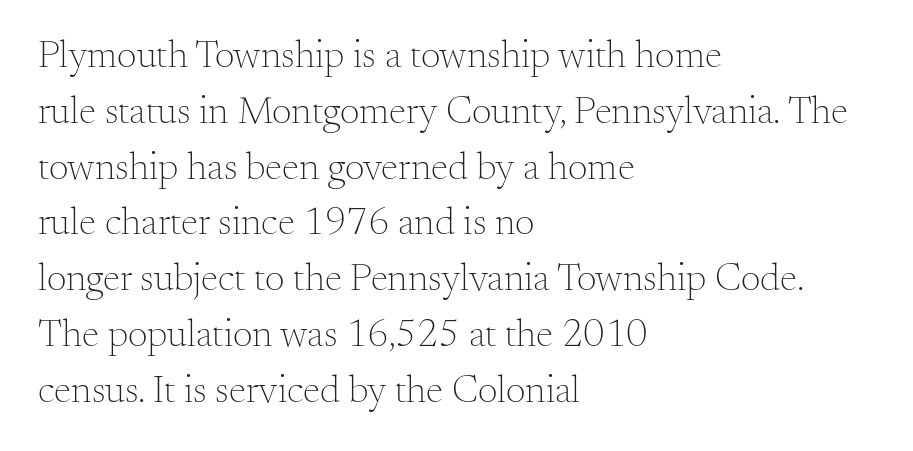
Glyph-to-glyph distance matches everyday printed text. Type without underlining. A roman cut, with each character standing at attention. Notice how descenders clear the ascenders below comfortably — that's standard leading.
